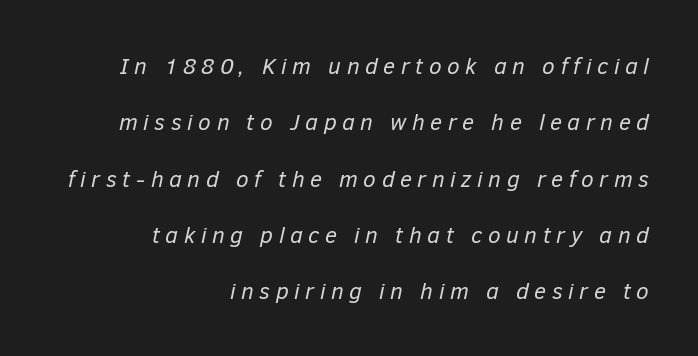
The image shows 23 px text type, italic (leaning right); set right-aligned, loose line spacing (2.45x), unusually wide letter spacing (+0.24 em), not underlined.
